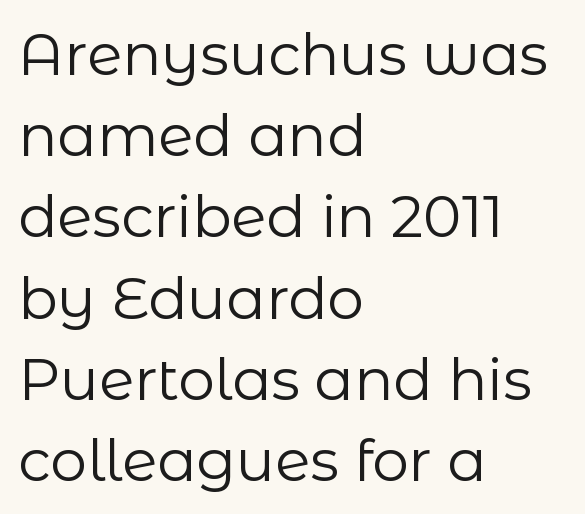
{"serif": "no", "italic": "no", "bold": "no", "weight": "regular", "width": "normal", "stroke_contrast": "low", "x_height": "medium", "monospaced": "no", "underline": "no", "align": "left", "line_spacing": "normal", "line_spacing_ratio": 1.4, "letter_spacing": "normal", "letter_spacing_em": 0.0, "glyph_px": 58}
